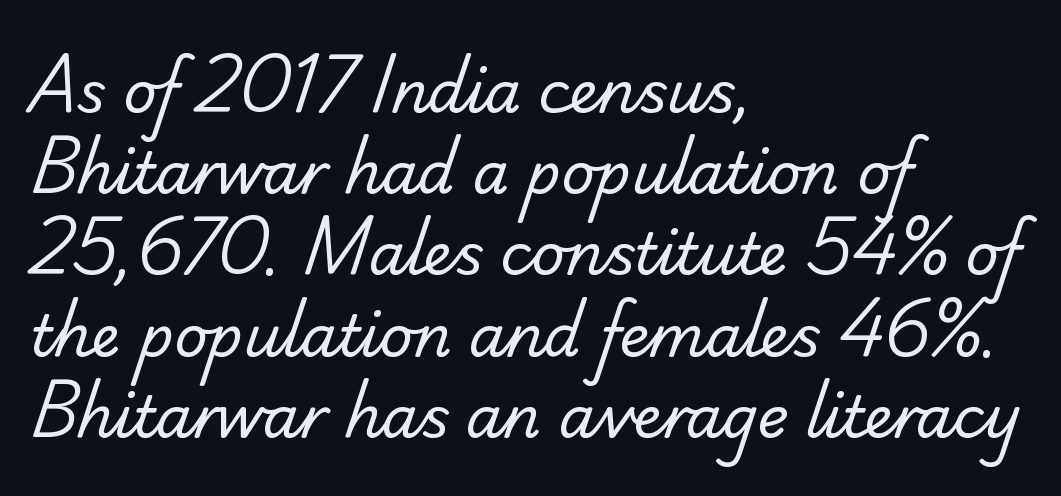
Q: Is the text bold? A: No.
Q: Is the typeface a serif or a sans-serif typeface? A: Sans-serif.
Q: Is the text underlined? A: No.
Q: How is the paragraph aligned? A: Left-aligned.
Q: Is the spacing between letters normal or unusually wide? A: Normal.
Q: Is the spacing between lines tight, normal or loose? A: Normal.
Q: Width (condensed, normal, or wide)? A: Normal.
Q: Stroke contrast? A: Low.
Q: x-height? A: Small.
Q: Monospaced? A: No.
